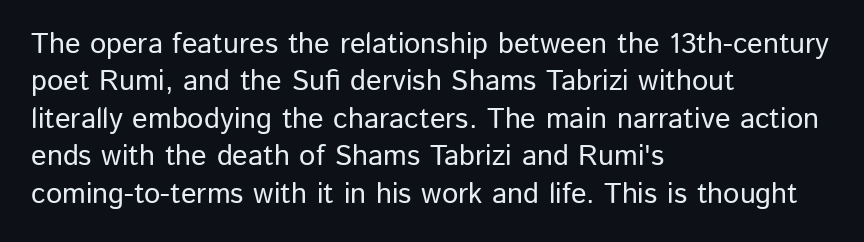
{"serif": "no", "italic": "no", "width": "normal", "stroke_contrast": "low", "x_height": "medium", "monospaced": "no", "underline": "no", "align": "left", "line_spacing": "normal", "line_spacing_ratio": 1.29, "letter_spacing": "normal", "letter_spacing_em": 0.0, "glyph_px": 29}
